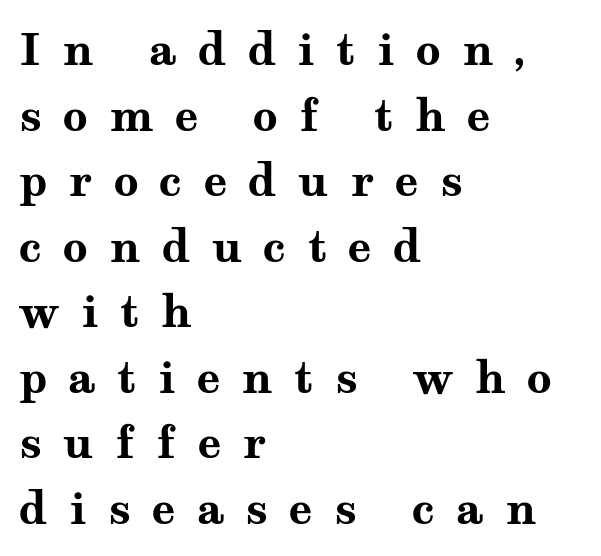
Q: Is the text bold? A: Yes.
Q: Is the text italic (slanted)? A: No, it is upright.
Q: Is the typeface a serif or a sans-serif typeface? A: Serif.
Q: Is the text underlined? A: No.
Q: How is the paragraph aligned? A: Left-aligned.
Q: Is the spacing between letters normal or unusually wide? A: Unusually wide.
Q: Is the spacing between lines tight, normal or loose? A: Normal.
Q: Width (condensed, normal, or wide)? A: Wide.
Q: Stroke contrast? A: Medium.
Q: x-height? A: Medium.
Q: Monospaced? A: No.
